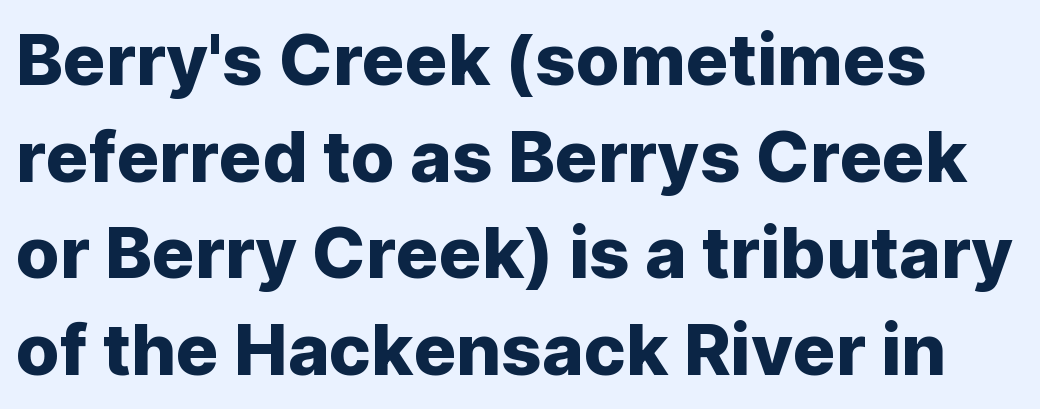
Q: Is the text italic (slanted)? A: No, it is upright.
Q: Is the typeface a serif or a sans-serif typeface? A: Sans-serif.
Q: Is the text underlined? A: No.
Q: Is the spacing between letters normal or unusually wide? A: Normal.
Q: Is the spacing between lines tight, normal or loose? A: Normal.
Q: Width (condensed, normal, or wide)? A: Normal.
Q: Stroke contrast? A: Low.
Q: x-height? A: Medium.
Q: Monospaced? A: No.
